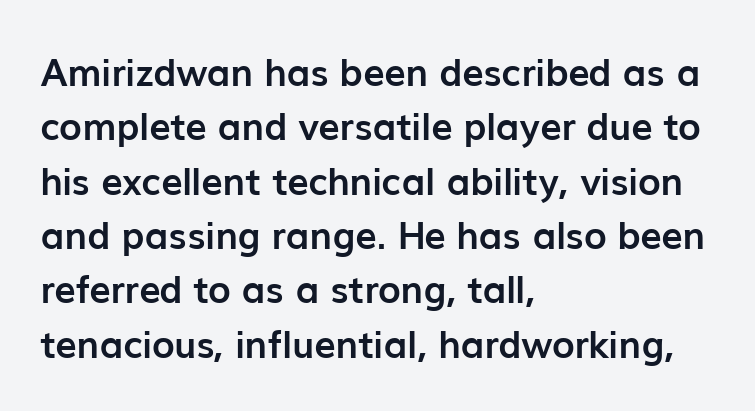
Q: Is the text bold? A: Yes.
Q: Is the text italic (slanted)? A: No, it is upright.
Q: Is the typeface a serif or a sans-serif typeface? A: Sans-serif.
Q: Is the text underlined? A: No.
Q: How is the paragraph aligned? A: Left-aligned.
Q: Is the spacing between letters normal or unusually wide? A: Normal.
Q: Is the spacing between lines tight, normal or loose? A: Normal.
Q: Width (condensed, normal, or wide)? A: Normal.
Q: Stroke contrast? A: Low.
Q: x-height? A: Medium.
Q: Monospaced? A: No.
